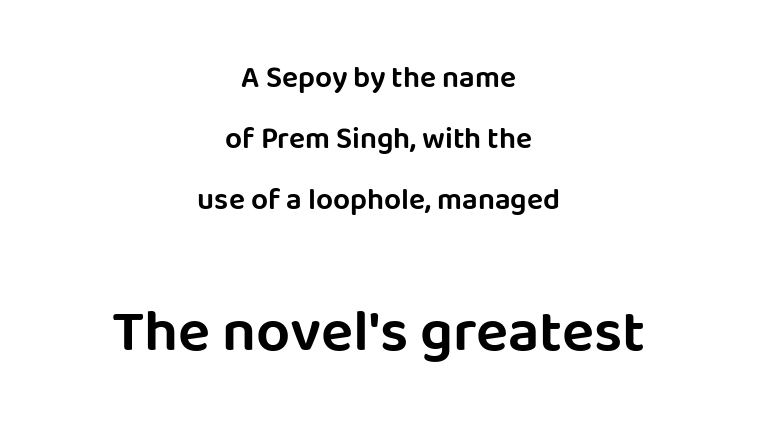
The image shows 60 px sans-serif type, upright; set centered, loose line spacing (2.04x), normal letter spacing, not underlined; the second (bottom) block is 2.0x larger; low stroke contrast and a large x-height.
